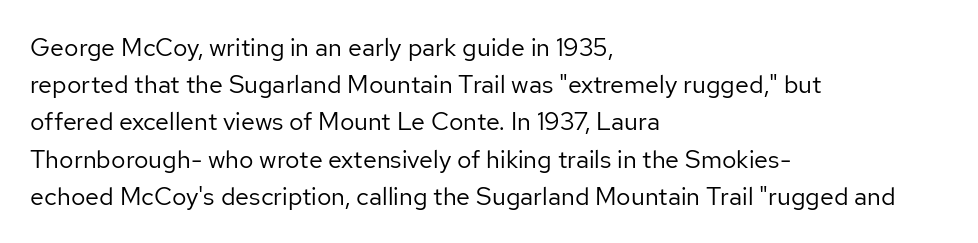
Q: Is the text bold? A: No.
Q: Is the text italic (slanted)? A: No, it is upright.
Q: Is the text underlined? A: No.
Q: How is the paragraph aligned? A: Left-aligned.
Q: Is the spacing between letters normal or unusually wide? A: Normal.
Q: Is the spacing between lines tight, normal or loose? A: Normal.
